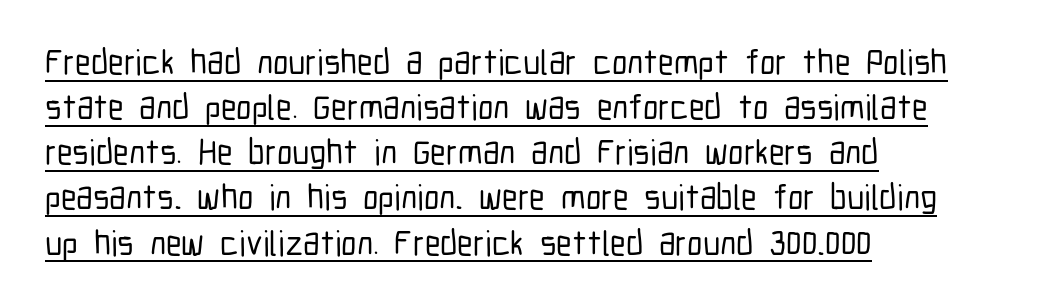
Q: Is the text italic (slanted)? A: No, it is upright.
Q: Is the typeface a serif or a sans-serif typeface? A: Sans-serif.
Q: Is the text underlined? A: Yes.
Q: How is the paragraph aligned? A: Left-aligned.
Q: Is the spacing between letters normal or unusually wide? A: Normal.
Q: Is the spacing between lines tight, normal or loose? A: Normal.
Q: Width (condensed, normal, or wide)? A: Condensed.
Q: Stroke contrast? A: Low.
Q: x-height? A: Medium.
Q: Monospaced? A: No.
